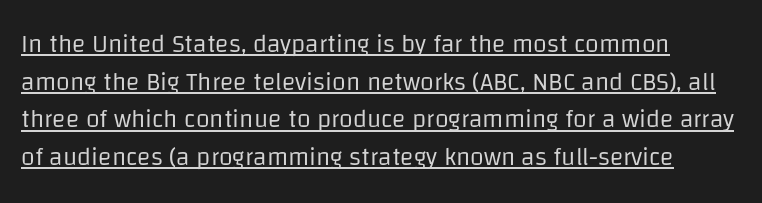
The image shows 25 px text type, upright; set normal line spacing (1.51x), normal letter spacing, underlined.
